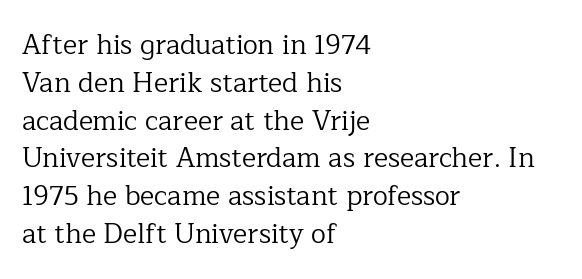
The image shows 27 px text type, upright; set left-aligned, normal line spacing (1.4x), normal letter spacing, not underlined.
